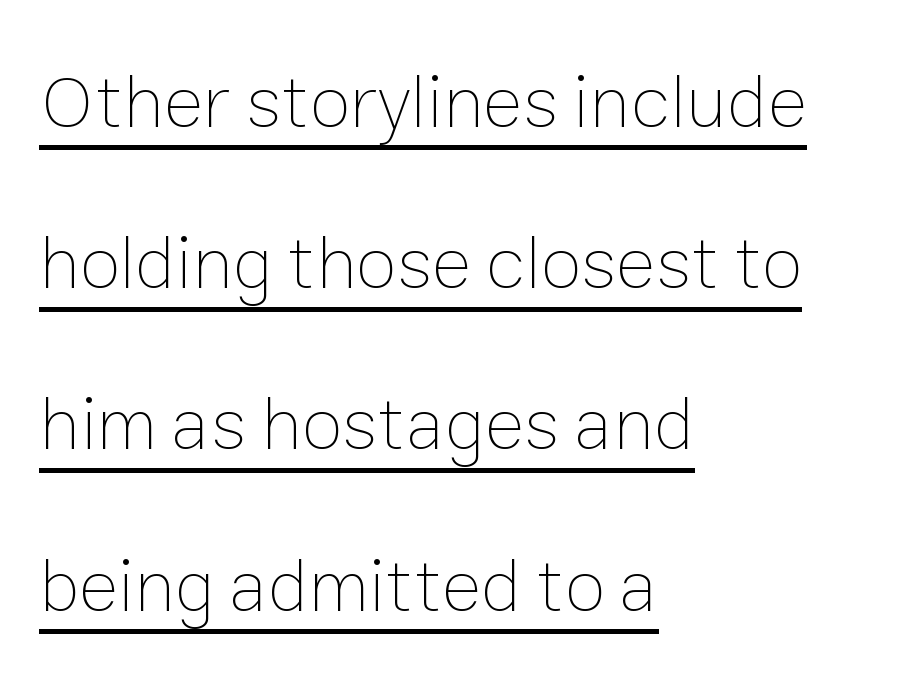
The image shows 75 px thin type, upright; set left-aligned, loose line spacing (2.15x), normal letter spacing, underlined; low stroke contrast and a medium x-height.
